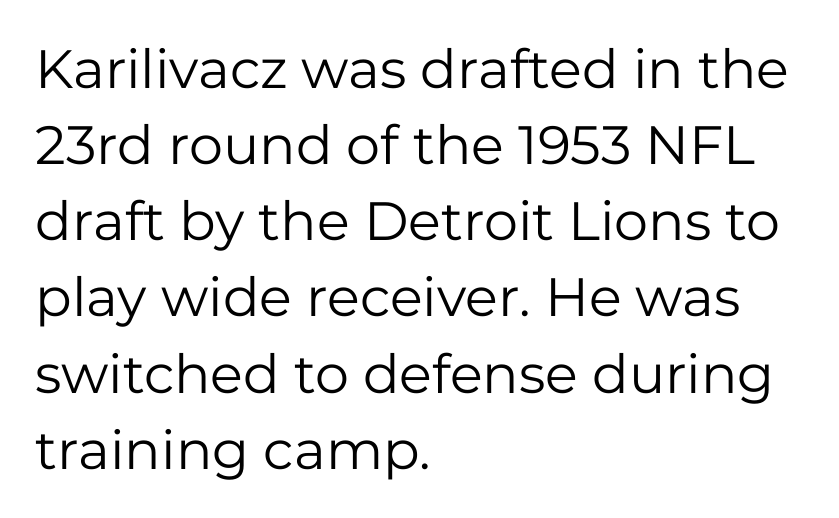
{"serif": "no", "italic": "no", "bold": "no", "weight": "regular", "width": "normal", "stroke_contrast": "low", "x_height": "medium", "monospaced": "no", "underline": "no", "align": "left", "line_spacing": "normal", "line_spacing_ratio": 1.41, "letter_spacing": "normal", "letter_spacing_em": 0.0, "glyph_px": 54}
